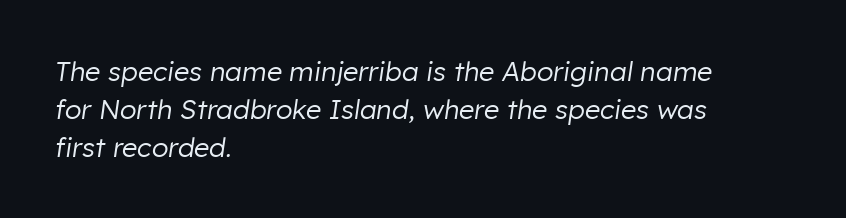
In CSS terms this would be text-align: left. Rule under the text: the space is simply empty. The font sits on the lighter half of the weight spectrum, regular included. Designer's note — italics engaged.
